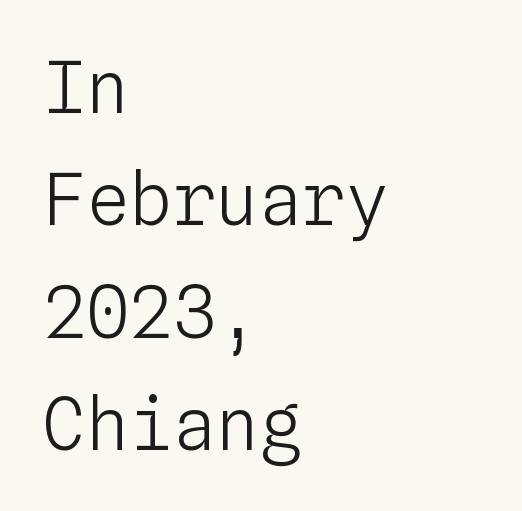
The image shows 72 px light type, upright, monospaced; set left-aligned, normal line spacing (1.56x), normal letter spacing, not underlined; low stroke contrast and a medium x-height.
